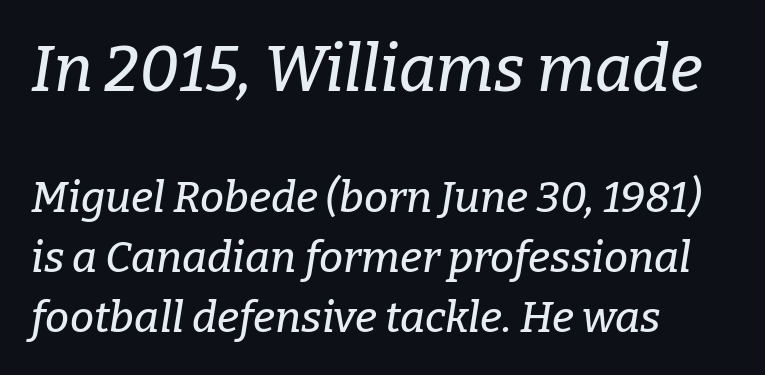
Reading down the column, the eye jumps a familiar distance to each next line. Would a proofreader flag this as italicized? Yes. A typesetter would label this face a serif. The earlier block is typeset at a bigger size than the later block. The passage shown is not underscored anywhere. Is this a fixed-width face? No — the glyphs have proportional, varying widths.
